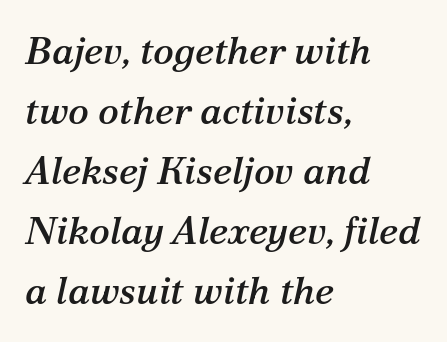
The image shows 39 px serif type, italic (leaning right); set left-aligned, normal line spacing (1.54x), normal letter spacing, not underlined; medium stroke contrast and a medium x-height.
